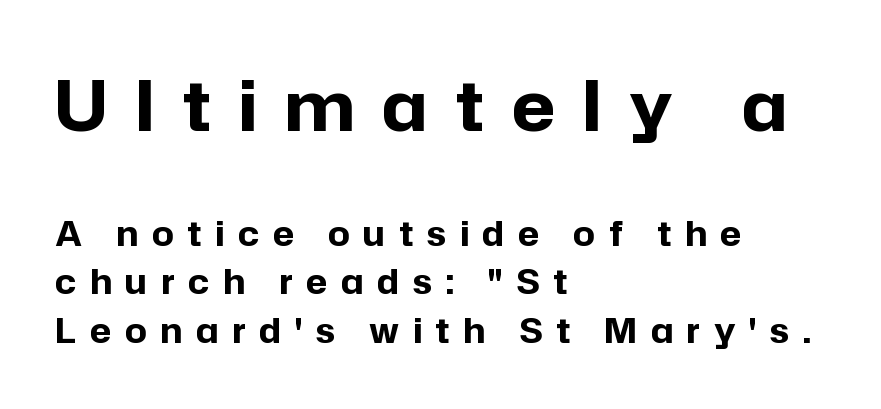
{"serif": "no", "italic": "no", "bold": "yes", "weight": "bold", "width": "normal", "stroke_contrast": "low", "x_height": "medium", "monospaced": "no", "underline": "no", "align": "left", "line_spacing": "normal", "line_spacing_ratio": 1.42, "letter_spacing": "wide", "letter_spacing_em": 0.41, "larger_block": "first", "size_ratio": 2.03, "glyph_px": 69}
